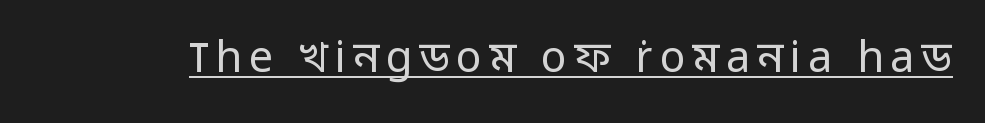
The image shows 43 px regular-weight sans-serif type, upright; set underlined; low stroke contrast and a medium x-height.
